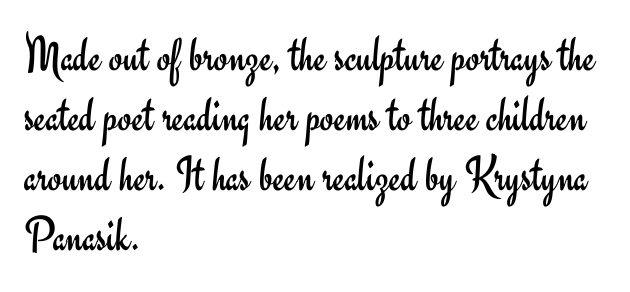
The image shows 50 px regular-weight sans-serif type; set left-aligned, line spacing 1.2x, normal letter spacing, not underlined; low stroke contrast and a small x-height.
